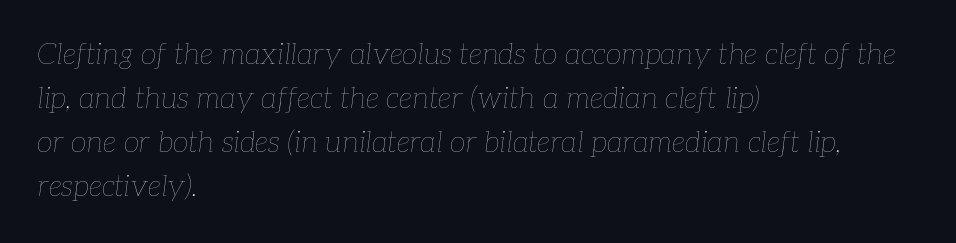
The image shows 29 px thin type, italic (leaning right); set left-aligned, normal line spacing (1.52x), normal letter spacing, not underlined; low stroke contrast and a medium x-height.
